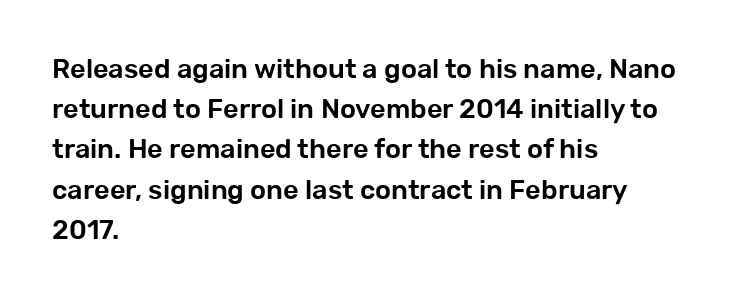
Summary of vertical rhythm: regular, with standard interline spacing. No italicization has been applied; the sample stays upright. One-word summary of the alignment: left. The line texture is even and compact thanks to regular tracking. The space directly below the letters is spotless.
